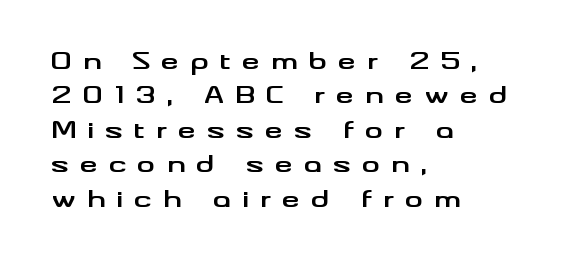
The type sits square on the baseline with zero lean. These lines are set flush left with a ragged right edge. The rendering uses a bold face; every stroke is thick and dark. Each word looks stretched out because of the extra space between its letters. The string is rendered with underlining switched off.
